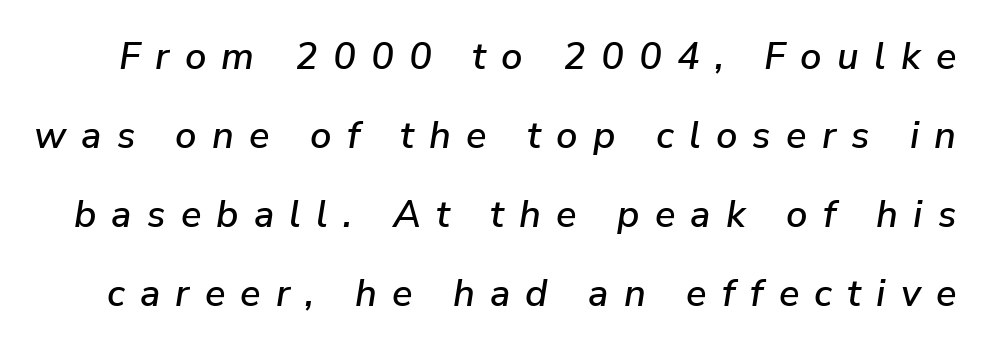
Q: Is the text italic (slanted)? A: Yes, it leans right by about 9 degrees.
Q: Is the text underlined? A: No.
Q: Is the spacing between letters normal or unusually wide? A: Unusually wide.
Q: Is the spacing between lines tight, normal or loose? A: Loose.
Q: Width (condensed, normal, or wide)? A: Normal.
Q: Stroke contrast? A: Low.
Q: x-height? A: Medium.
Q: Monospaced? A: No.
